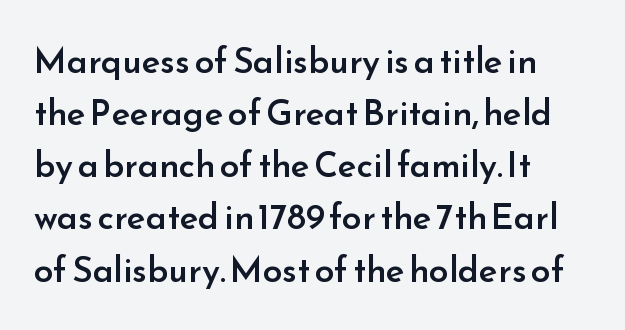
The image shows 35 px semibold sans-serif type, upright; set left-aligned, normal line spacing (1.49x), normal letter spacing, not underlined; low stroke contrast and a small x-height.
